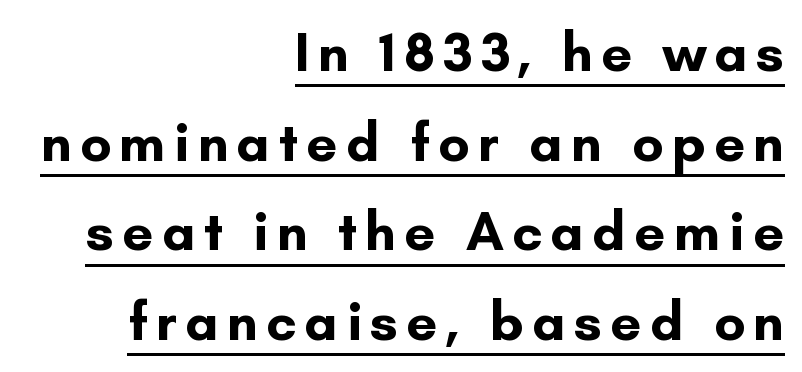
Looks like someone drew a line under every word here. Nothing sits at the stroke ends, so this counts as sans-serif. Weight: bold. The lines in this sample share a right terminus and differ only in where they begin. Is this a fixed-width face? No — the glyphs have proportional, varying widths. Leading matches the norm, producing a regular column.
